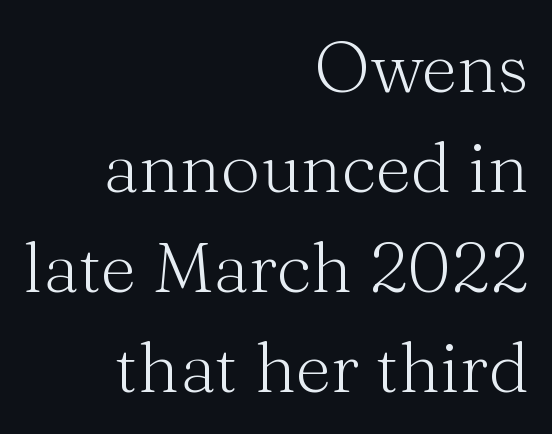
It's the straight-up-and-down kind of type. Where is the straight margin? On the right. Nobody touched the tracking dial on this one. Baseline-to-baseline distance is the conventional proportion of letter height. A bare baseline throughout the passage. Examine the stroke ends and you'll spot serifs.
